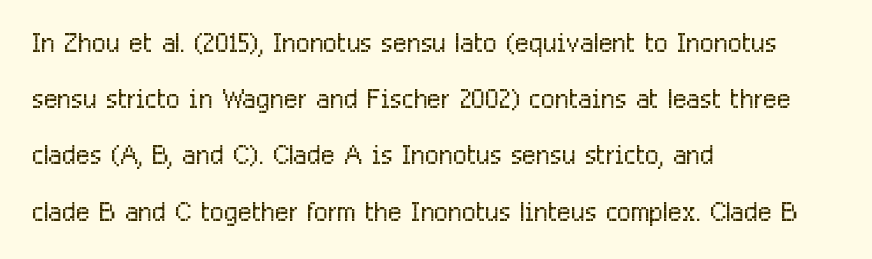
The image shows 37 px light, condensed sans-serif type, upright; set left-aligned, normal line spacing (1.52x), normal letter spacing, not underlined; low stroke contrast and a medium x-height.
